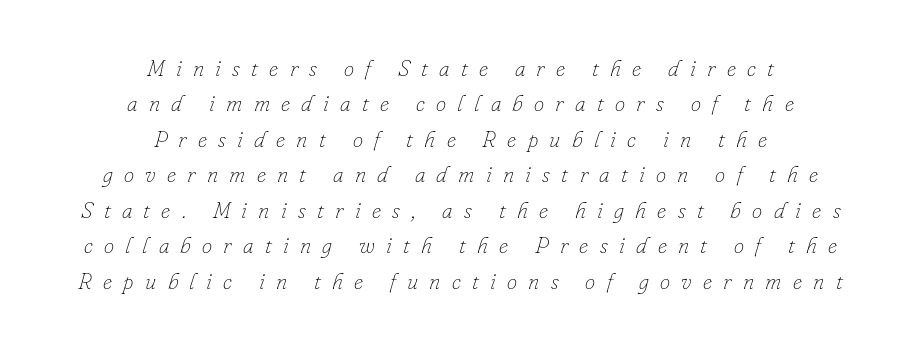
Q: Is the text bold? A: No.
Q: Is the text italic (slanted)? A: Yes, it leans right by about 16 degrees.
Q: Is the text underlined? A: No.
Q: How is the paragraph aligned? A: Centered.
Q: Is the spacing between letters normal or unusually wide? A: Unusually wide.
Q: Is the spacing between lines tight, normal or loose? A: Normal.
